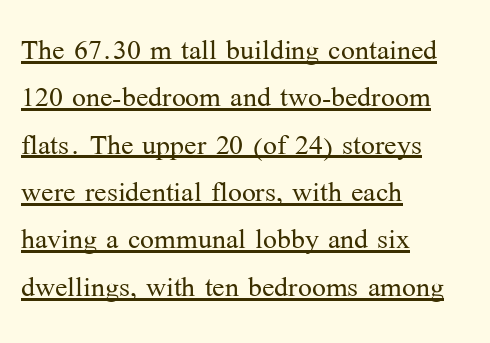
Q: Is the text bold? A: No.
Q: Is the text italic (slanted)? A: No, it is upright.
Q: Is the typeface a serif or a sans-serif typeface? A: Serif.
Q: Is the text underlined? A: Yes.
Q: How is the paragraph aligned? A: Left-aligned.
Q: Is the spacing between letters normal or unusually wide? A: Normal.
Q: Is the spacing between lines tight, normal or loose? A: Normal.
Q: Width (condensed, normal, or wide)? A: Normal.
Q: Stroke contrast? A: Medium.
Q: x-height? A: Medium.
Q: Monospaced? A: No.
